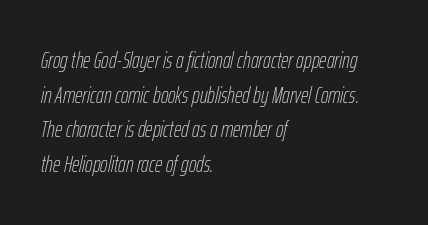
Q: Is the text bold? A: No.
Q: Is the text italic (slanted)? A: Yes, it leans right by about 12 degrees.
Q: Is the text underlined? A: No.
Q: How is the paragraph aligned? A: Left-aligned.
Q: Is the spacing between letters normal or unusually wide? A: Normal.
Q: Is the spacing between lines tight, normal or loose? A: Normal.
